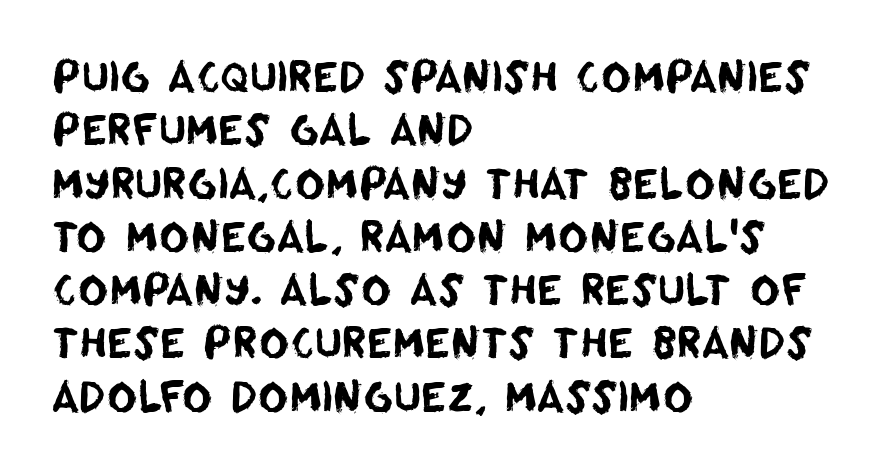
{"serif": "no", "width": "normal", "stroke_contrast": "low", "x_height": "large", "monospaced": "no", "underline": "no", "align": "left", "line_spacing": "normal", "line_spacing_ratio": 1.3, "letter_spacing": "normal", "letter_spacing_em": 0.0, "glyph_px": 41}
